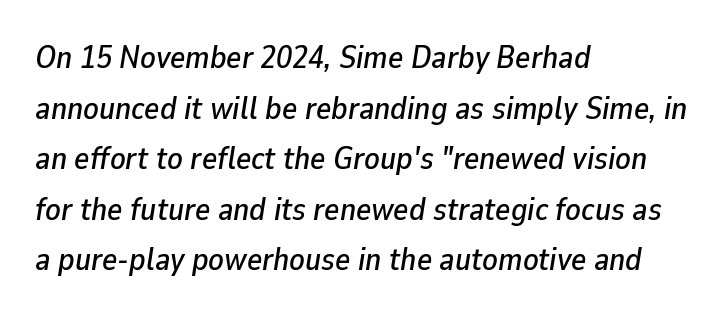
The image shows 32 px text type, italic (leaning right); set left-aligned, normal line spacing (1.58x), normal letter spacing, not underlined; low stroke contrast and a medium x-height.
